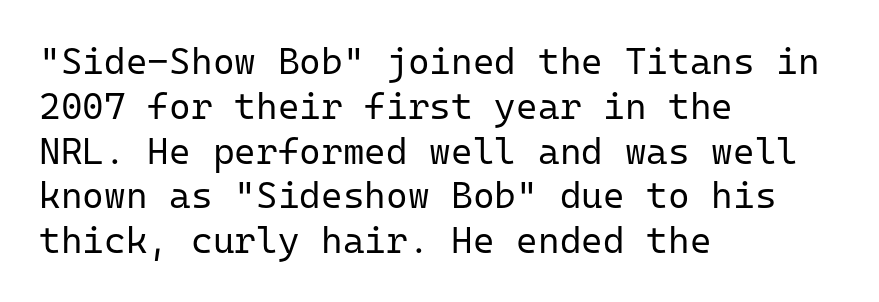
The image shows 37 px regular-weight sans-serif type, upright, monospaced; set left-aligned, line spacing 1.21x, normal letter spacing, not underlined; low stroke contrast and a medium x-height.
